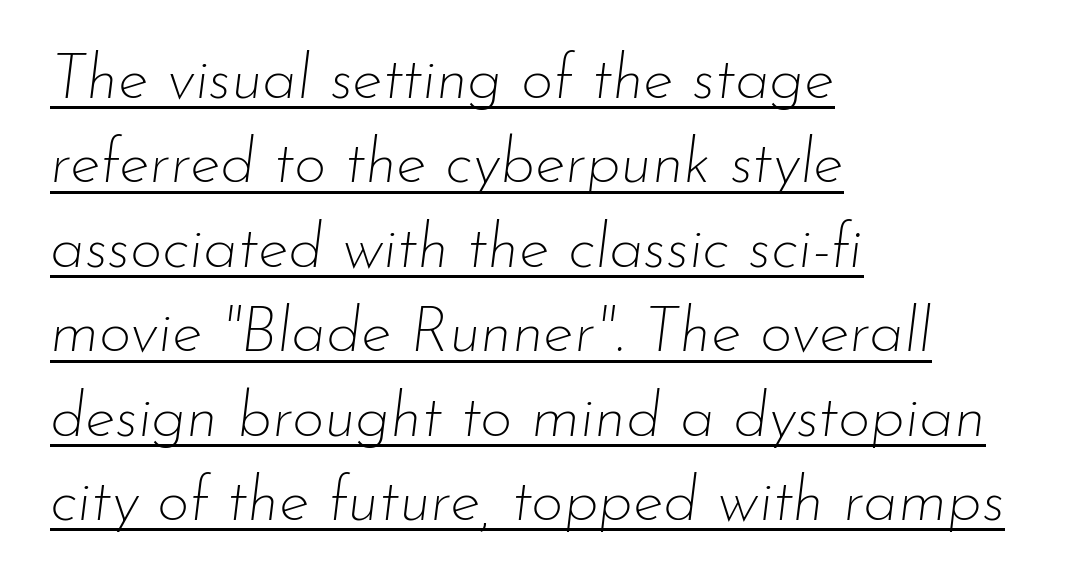
The image shows 63 px thin type, italic (leaning right); set left-aligned, normal line spacing (1.34x), normal letter spacing, underlined; low stroke contrast and a small x-height.
